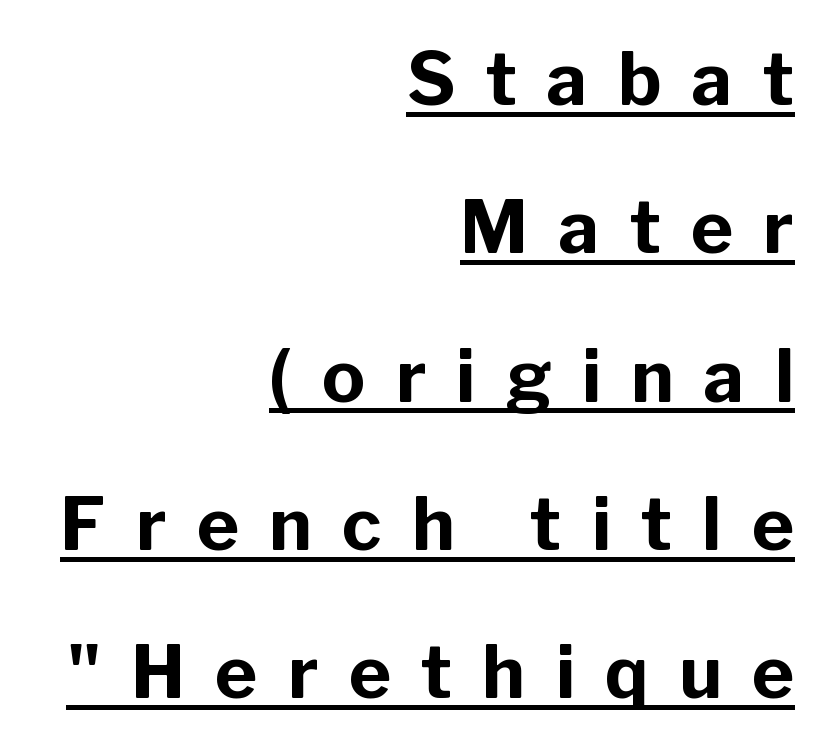
Q: Is the text bold? A: Yes.
Q: Is the text italic (slanted)? A: No, it is upright.
Q: Is the typeface a serif or a sans-serif typeface? A: Sans-serif.
Q: Is the text underlined? A: Yes.
Q: How is the paragraph aligned? A: Right-aligned.
Q: Is the spacing between letters normal or unusually wide? A: Unusually wide.
Q: Is the spacing between lines tight, normal or loose? A: Loose.
Q: Width (condensed, normal, or wide)? A: Normal.
Q: Stroke contrast? A: Low.
Q: x-height? A: Medium.
Q: Monospaced? A: No.
